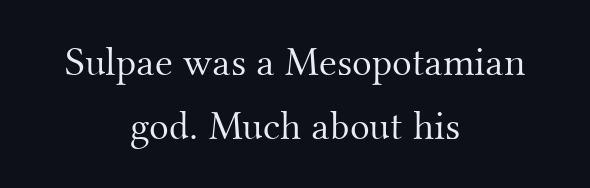
Q: Is the text bold? A: No.
Q: Is the text italic (slanted)? A: No, it is upright.
Q: Is the typeface a serif or a sans-serif typeface? A: Serif.
Q: Is the text underlined? A: No.
Q: How is the paragraph aligned? A: Centered.
Q: Is the spacing between letters normal or unusually wide? A: Normal.
Q: Is the spacing between lines tight, normal or loose? A: Normal.
Q: Width (condensed, normal, or wide)? A: Normal.
Q: Stroke contrast? A: Medium.
Q: x-height? A: Small.
Q: Monospaced? A: No.
